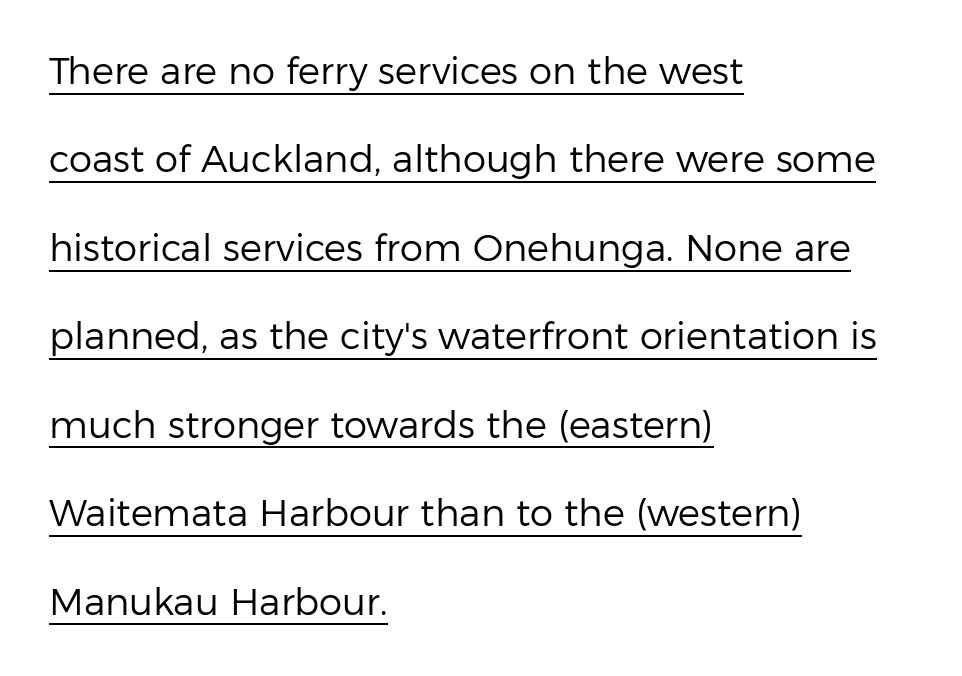
{"serif": "no", "italic": "no", "bold": "no", "weight": "regular", "width": "normal", "stroke_contrast": "low", "x_height": "medium", "monospaced": "no", "underline": "yes", "align": "left", "line_spacing": "loose", "line_spacing_ratio": 2.39, "letter_spacing": "normal", "letter_spacing_em": 0.0, "glyph_px": 37}
